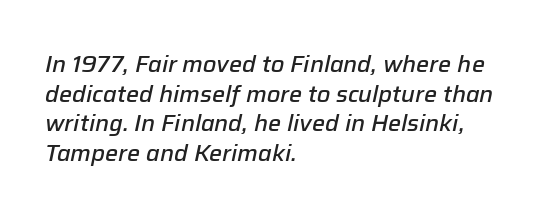
{"italic": "yes", "lean": "right", "slant_degrees": 12, "bold": "semi", "underline": "no", "align": "left", "line_spacing": "normal", "line_spacing_ratio": 1.29, "letter_spacing": "normal", "letter_spacing_em": 0.0, "glyph_px": 23}
